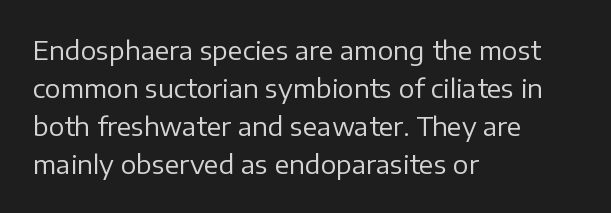
The image shows 26 px text type, upright; set left-aligned, normal line spacing (1.46x), normal letter spacing, not underlined.
